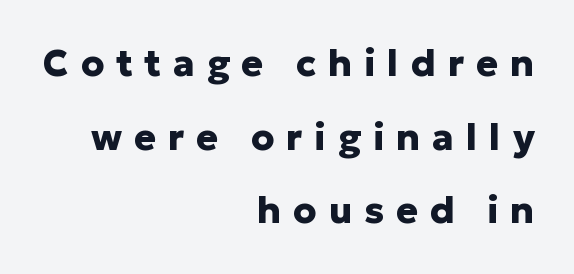
Q: Is the text bold? A: Yes.
Q: Is the text italic (slanted)? A: No, it is upright.
Q: Is the typeface a serif or a sans-serif typeface? A: Sans-serif.
Q: Is the text underlined? A: No.
Q: How is the paragraph aligned? A: Right-aligned.
Q: Is the spacing between letters normal or unusually wide? A: Unusually wide.
Q: Is the spacing between lines tight, normal or loose? A: Loose.
Q: Width (condensed, normal, or wide)? A: Normal.
Q: Stroke contrast? A: Low.
Q: x-height? A: Medium.
Q: Monospaced? A: No.
